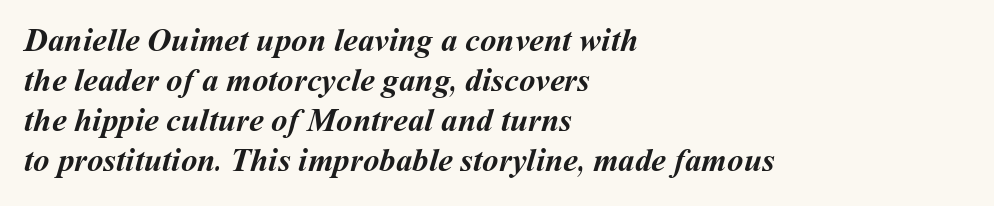
{"bold": "yes", "weight": "semibold", "width": "normal", "stroke_contrast": "medium", "x_height": "medium", "monospaced": "no", "underline": "no", "align": "left", "line_spacing_ratio": 1.21, "letter_spacing": "normal", "letter_spacing_em": 0.0, "glyph_px": 33}
